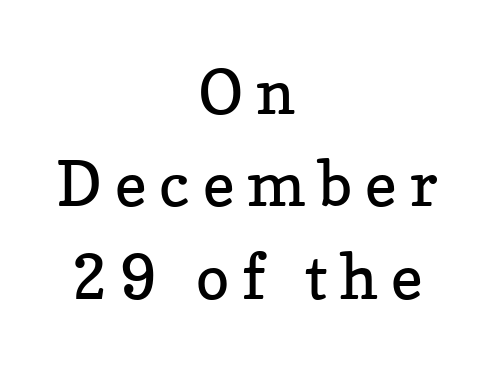
{"serif": "yes", "italic": "no", "bold": "no", "weight": "regular", "width": "normal", "stroke_contrast": "low", "x_height": "medium", "monospaced": "no", "underline": "no", "align": "center", "line_spacing": "normal", "line_spacing_ratio": 1.49, "letter_spacing": "wide", "letter_spacing_em": 0.21, "glyph_px": 62}
